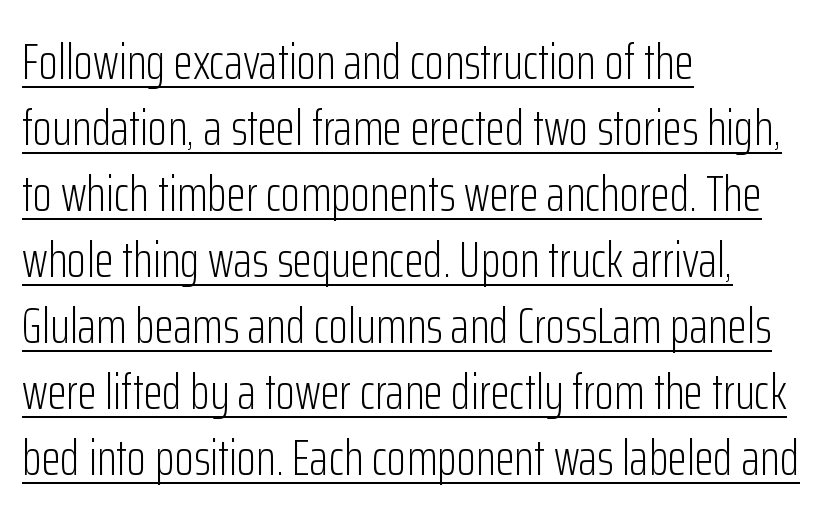
Q: Is the text bold? A: No.
Q: Is the text italic (slanted)? A: No, it is upright.
Q: Is the typeface a serif or a sans-serif typeface? A: Sans-serif.
Q: Is the text underlined? A: Yes.
Q: How is the paragraph aligned? A: Left-aligned.
Q: Is the spacing between letters normal or unusually wide? A: Normal.
Q: Is the spacing between lines tight, normal or loose? A: Normal.
Q: Width (condensed, normal, or wide)? A: Condensed.
Q: Stroke contrast? A: Low.
Q: x-height? A: Medium.
Q: Monospaced? A: No.
